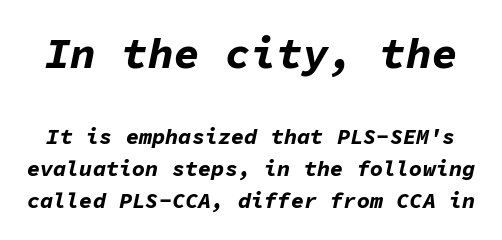
The image shows 43 px bold type, italic (leaning right), monospaced; set normal line spacing (1.46x), normal letter spacing, not underlined; the first (top) block is 1.95x larger; low stroke contrast and a medium x-height.
